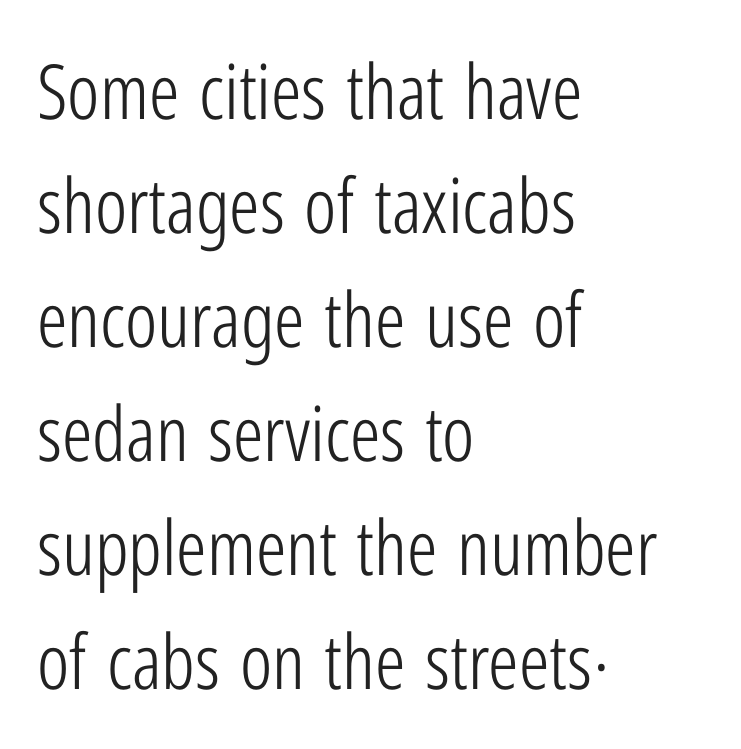
{"serif": "no", "italic": "no", "bold": "no", "weight": "light", "width": "condensed", "stroke_contrast": "low", "x_height": "medium", "monospaced": "no", "underline": "no", "align": "left", "line_spacing": "normal", "line_spacing_ratio": 1.5, "letter_spacing": "normal", "letter_spacing_em": 0.0, "glyph_px": 76}
